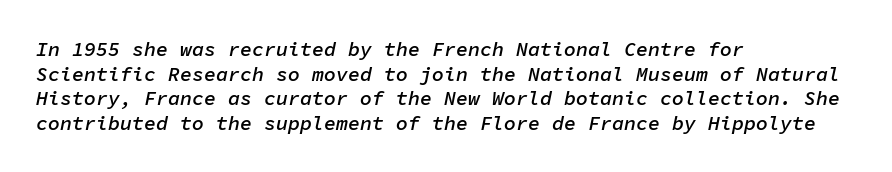
Tracking here is standard; glyphs follow each other at the usual distance. The characters look somewhat weighty, a semibold short of true bold. Yep, that's italic — everything's leaning. Each row of text sits above clean, open space.
